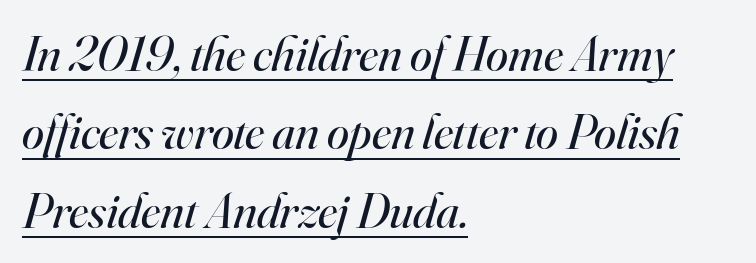
Q: Is the text bold? A: No.
Q: Is the text italic (slanted)? A: Yes, it leans right by about 16 degrees.
Q: Is the typeface a serif or a sans-serif typeface? A: Serif.
Q: Is the text underlined? A: Yes.
Q: How is the paragraph aligned? A: Left-aligned.
Q: Is the spacing between letters normal or unusually wide? A: Normal.
Q: Is the spacing between lines tight, normal or loose? A: Normal.
Q: Width (condensed, normal, or wide)? A: Normal.
Q: Stroke contrast? A: High.
Q: x-height? A: Small.
Q: Monospaced? A: No.
